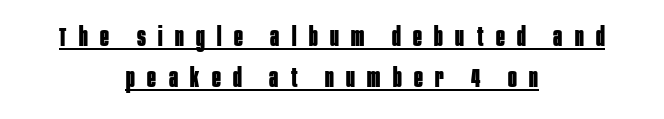
Q: Is the text bold? A: Yes.
Q: Is the text italic (slanted)? A: No, it is upright.
Q: Is the text underlined? A: Yes.
Q: How is the paragraph aligned? A: Centered.
Q: Is the spacing between letters normal or unusually wide? A: Unusually wide.
Q: Is the spacing between lines tight, normal or loose? A: Normal.
